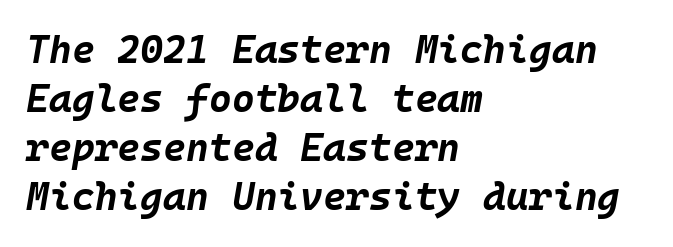
The image shows 39 px bold type, italic (leaning right), monospaced; set left-aligned, normal line spacing (1.26x), normal letter spacing, not underlined; low stroke contrast and a large x-height.
